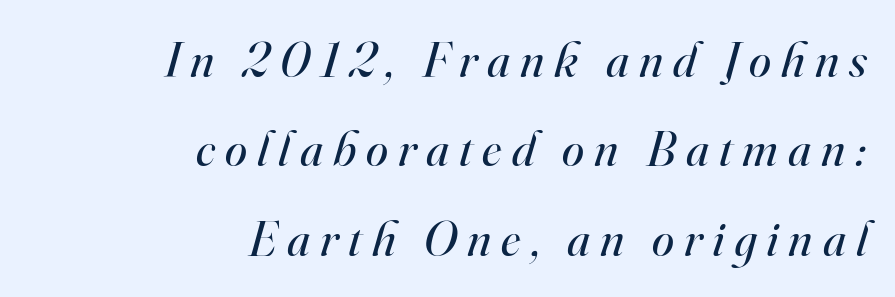
Q: Is the text bold? A: No.
Q: Is the text italic (slanted)? A: Yes, it leans right by about 16 degrees.
Q: Is the typeface a serif or a sans-serif typeface? A: Serif.
Q: Is the text underlined? A: No.
Q: How is the paragraph aligned? A: Right-aligned.
Q: Is the spacing between letters normal or unusually wide? A: Unusually wide.
Q: Width (condensed, normal, or wide)? A: Normal.
Q: Stroke contrast? A: High.
Q: x-height? A: Small.
Q: Monospaced? A: No.
